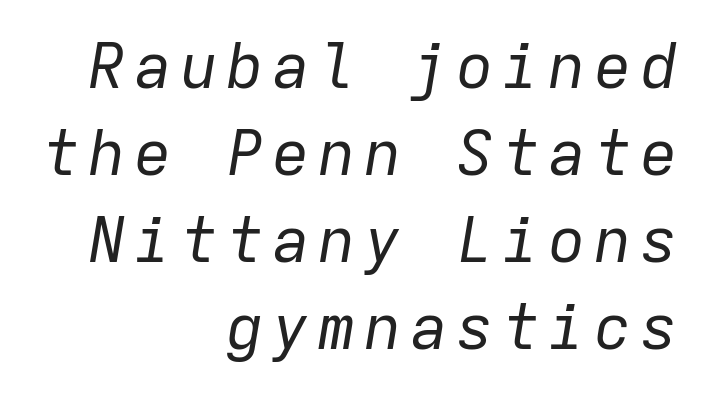
Q: Is the text bold? A: No.
Q: Is the text italic (slanted)? A: Yes, it leans right by about 9 degrees.
Q: Is the text underlined? A: No.
Q: How is the paragraph aligned? A: Right-aligned.
Q: Is the spacing between lines tight, normal or loose? A: Normal.
Q: Width (condensed, normal, or wide)? A: Normal.
Q: Stroke contrast? A: Low.
Q: x-height? A: Medium.
Q: Monospaced? A: Yes.
